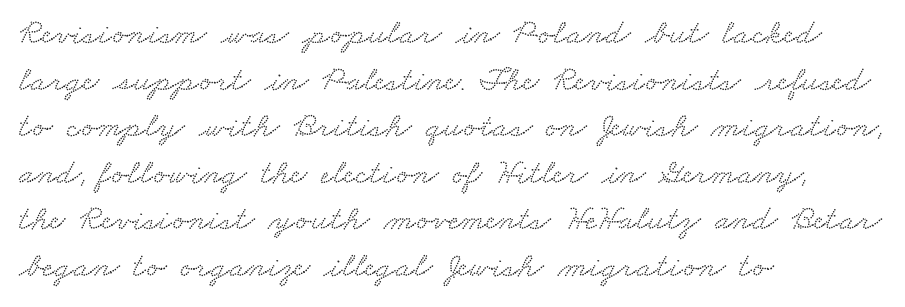
The image shows 35 px wide serif type; set left-aligned, normal line spacing (1.33x), normal letter spacing, not underlined; low stroke contrast and a small x-height.
